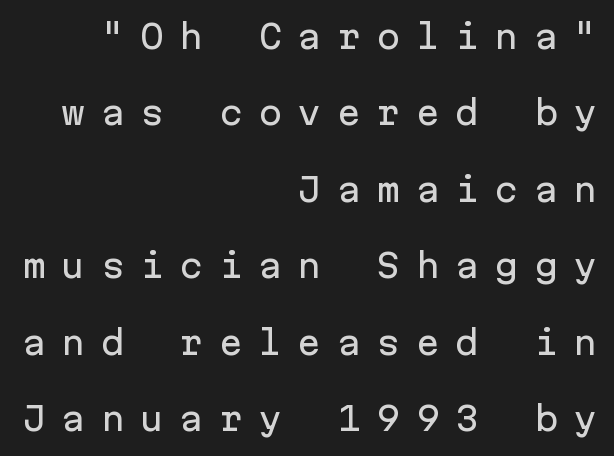
The block of text is sparse from top to bottom, with ample space between rows. Compared with a flush-left layout, this one pins lines to the opposite, right side. The font's upright variant was chosen for this text. The words here are not underlined. Monospaced: the letters line up in strict vertical columns.
